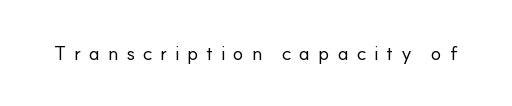
The image shows 20 px text type, upright; set unusually wide letter spacing (+0.38 em), not underlined.
